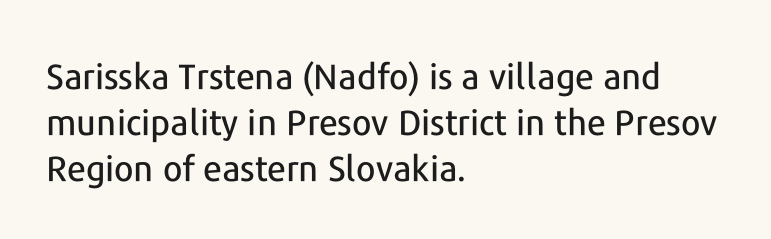
The image shows 35 px sans-serif type, upright; set left-aligned, normal line spacing (1.32x), normal letter spacing, not underlined; low stroke contrast and a medium x-height.
